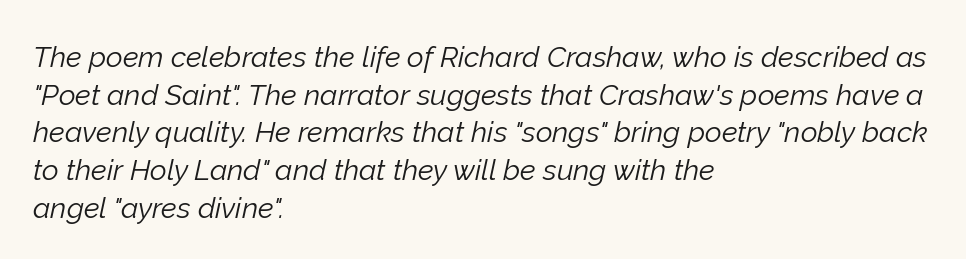
{"italic": "yes", "lean": "right", "slant_degrees": 12, "bold": "no", "weight": "light", "width": "normal", "stroke_contrast": "low", "x_height": "medium", "monospaced": "no", "underline": "no", "align": "left", "line_spacing": "normal", "line_spacing_ratio": 1.3, "letter_spacing": "normal", "letter_spacing_em": 0.0, "glyph_px": 29}
